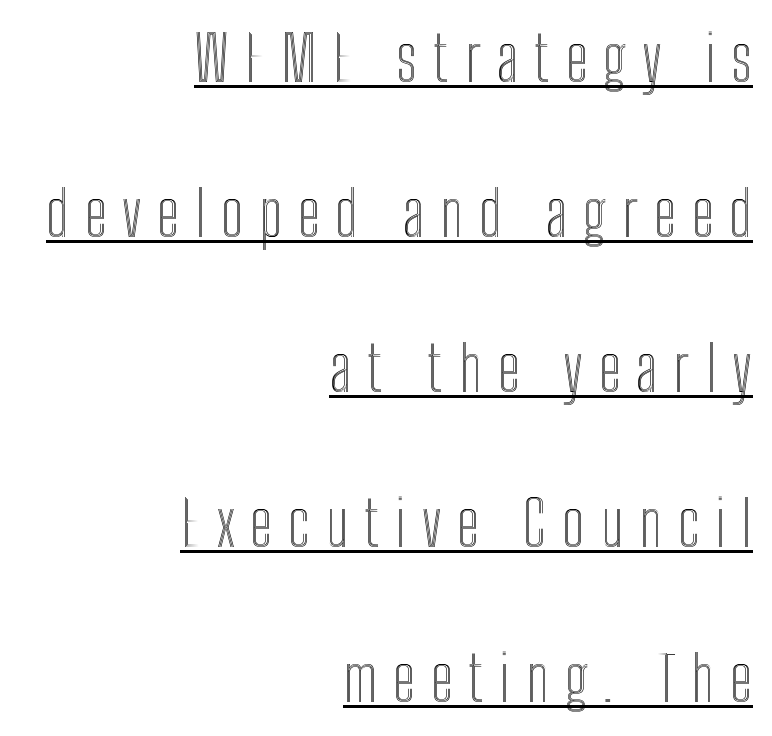
This sample is right-justified, so line beginnings fall wherever the words allow. Underlined type. How are the letters spaced? Widely, with obvious added tracking. Vertically, the passage feels expansive, rows floating well apart. The rendering uses natural spacing where letterforms have individual widths.
